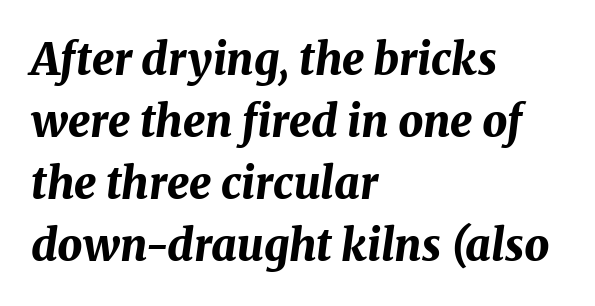
{"italic": "yes", "lean": "right", "slant_degrees": 8, "bold": "yes", "weight": "bold", "width": "normal", "stroke_contrast": "medium", "x_height": "medium", "monospaced": "no", "underline": "no", "align": "left", "line_spacing": "normal", "line_spacing_ratio": 1.41, "letter_spacing": "normal", "letter_spacing_em": 0.0, "glyph_px": 44}
